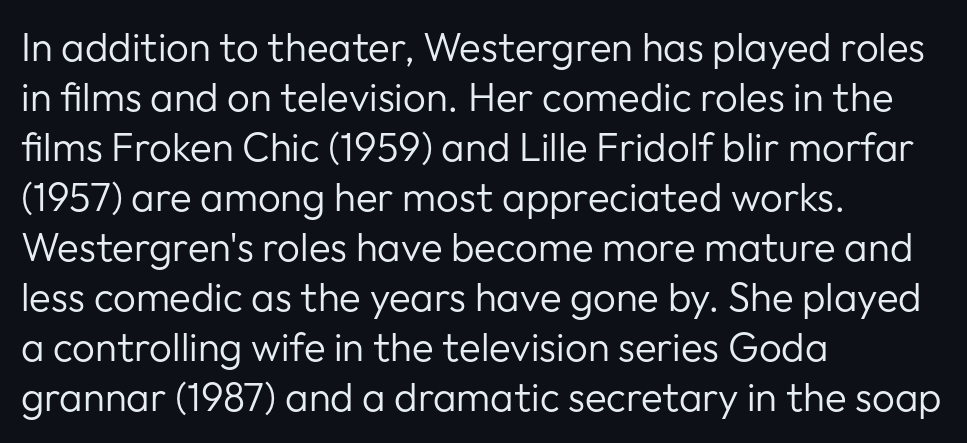
{"serif": "no", "italic": "no", "bold": "no", "weight": "regular", "width": "normal", "stroke_contrast": "low", "x_height": "medium", "monospaced": "no", "underline": "no", "align": "left", "line_spacing": "normal", "line_spacing_ratio": 1.25, "letter_spacing": "normal", "letter_spacing_em": 0.0, "glyph_px": 40}
